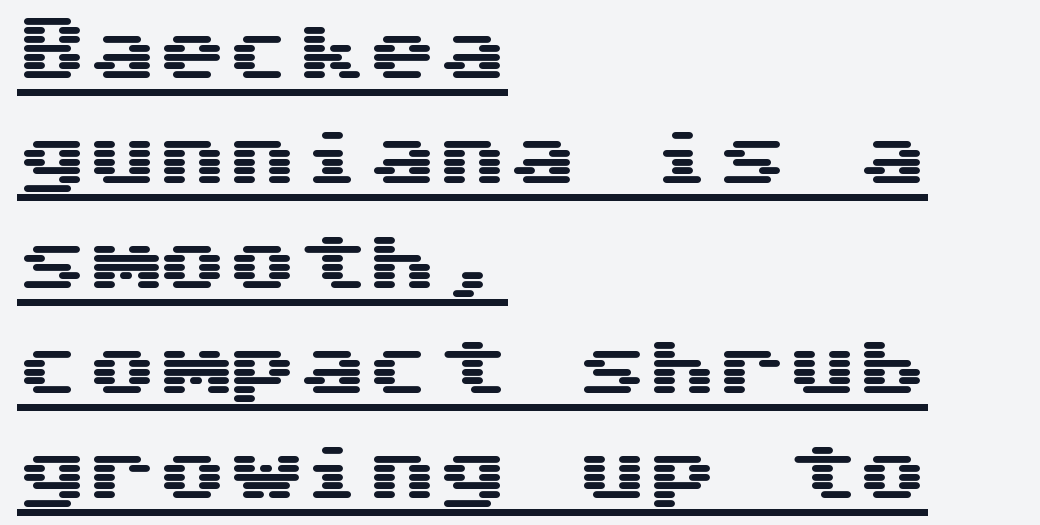
The image shows 70 px wide sans-serif type, upright, monospaced; set left-aligned, normal line spacing (1.5x), normal letter spacing, underlined; medium stroke contrast and a medium x-height.
